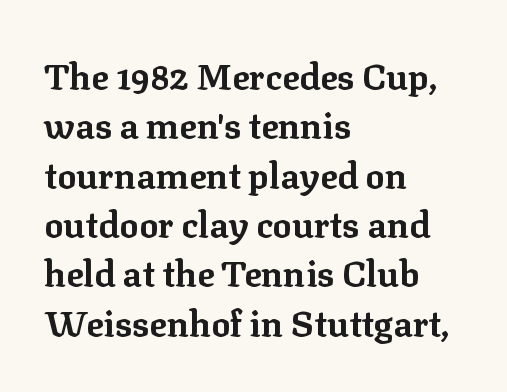
The passage shown is typed in a proportional face where columns would drift. The designer left line spacing at the default. Lines of text with bare space underneath. The lettering holds an erect, upright posture throughout. The gaps between neighbouring characters are ordinary and unremarkable. The rendering uses a bold face; every stroke is thick and dark.
